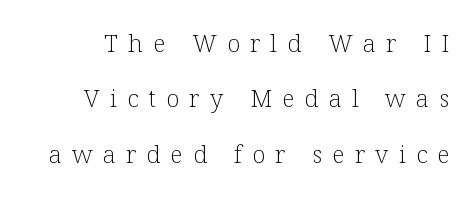
{"italic": "no", "bold": "no", "underline": "no", "line_spacing": "loose", "line_spacing_ratio": 2.31, "letter_spacing": "wide", "letter_spacing_em": 0.43, "glyph_px": 24}
